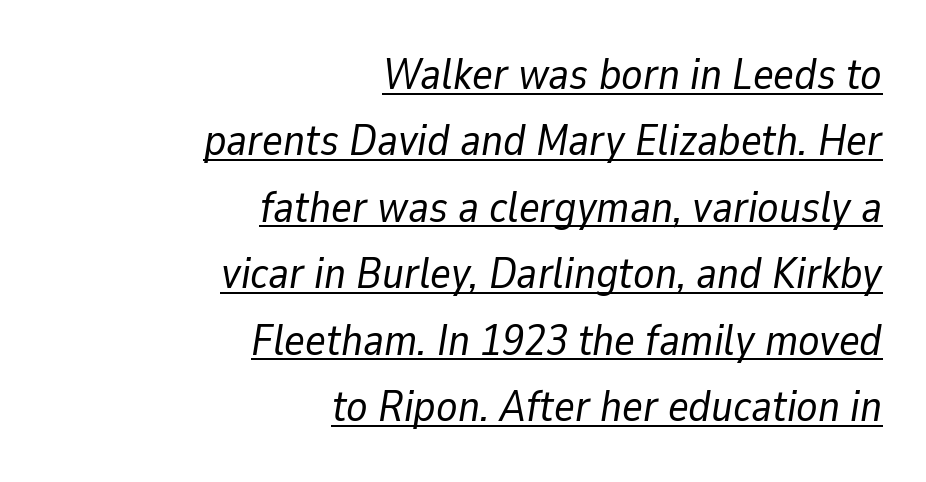
Q: Is the text bold? A: No.
Q: Is the text italic (slanted)? A: Yes, it leans right by about 9 degrees.
Q: Is the text underlined? A: Yes.
Q: How is the paragraph aligned? A: Right-aligned.
Q: Is the spacing between letters normal or unusually wide? A: Normal.
Q: Is the spacing between lines tight, normal or loose? A: Normal.
Q: Width (condensed, normal, or wide)? A: Normal.
Q: Stroke contrast? A: Low.
Q: x-height? A: Medium.
Q: Monospaced? A: No.
